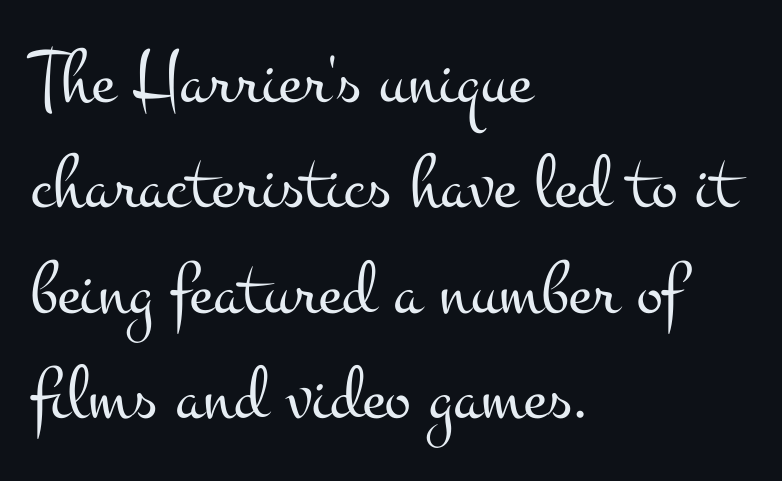
The image shows 78 px light, wide serif type; set left-aligned, normal line spacing (1.35x), normal letter spacing, not underlined; medium stroke contrast and a small x-height.
